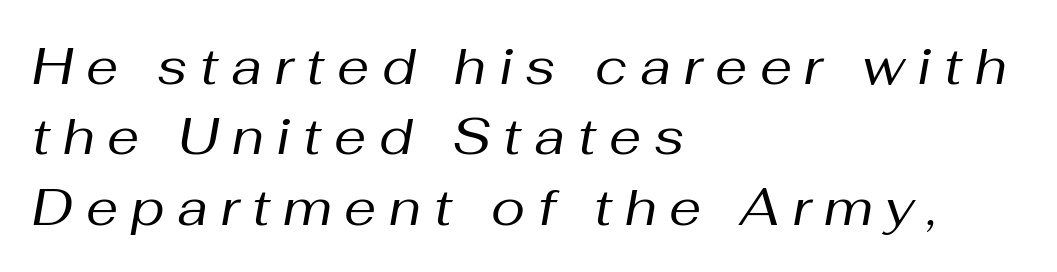
Vertical stems look standard width or narrower in stroke. Horizontal bands of white between lines are of average thickness. There is plenty of visible air inserted between adjacent glyphs. Decoration check: the copy has no underline. You could not count columns in this text — the font is proportionally spaced. There's an unmistakable incline to the writing here.
